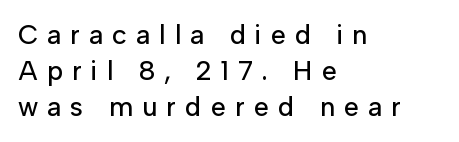
Q: Is the text italic (slanted)? A: No, it is upright.
Q: Is the text underlined? A: No.
Q: How is the paragraph aligned? A: Left-aligned.
Q: Is the spacing between letters normal or unusually wide? A: Unusually wide.
Q: Is the spacing between lines tight, normal or loose? A: Normal.
